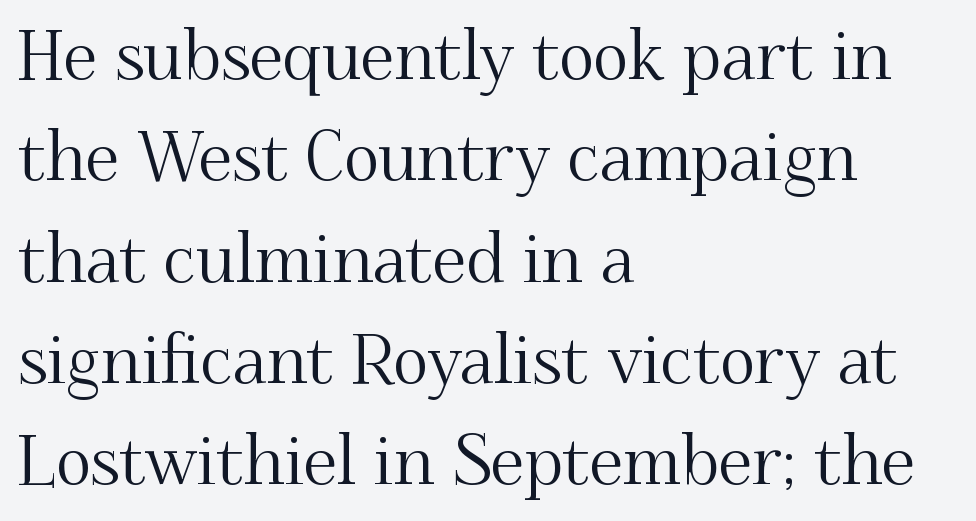
{"serif": "yes", "italic": "no", "width": "normal", "stroke_contrast": "medium", "x_height": "small", "monospaced": "no", "underline": "no", "align": "left", "line_spacing": "normal", "line_spacing_ratio": 1.49, "letter_spacing": "normal", "letter_spacing_em": 0.0, "glyph_px": 68}
